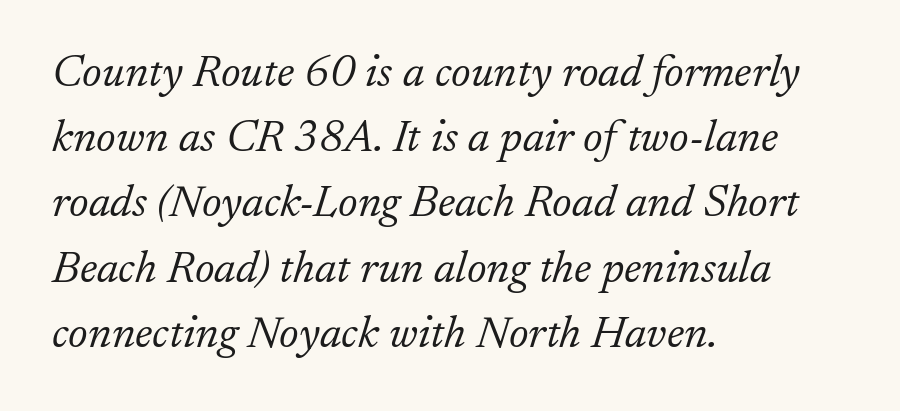
Tracking value appears to be zero — textbook default spacing. Line spacing here is normal. This sample has the flowing, uneven cadence of proportional lettering. Horizontally, the lines are justified to the leading edge only. Any mark beneath the type? The region is blank.
